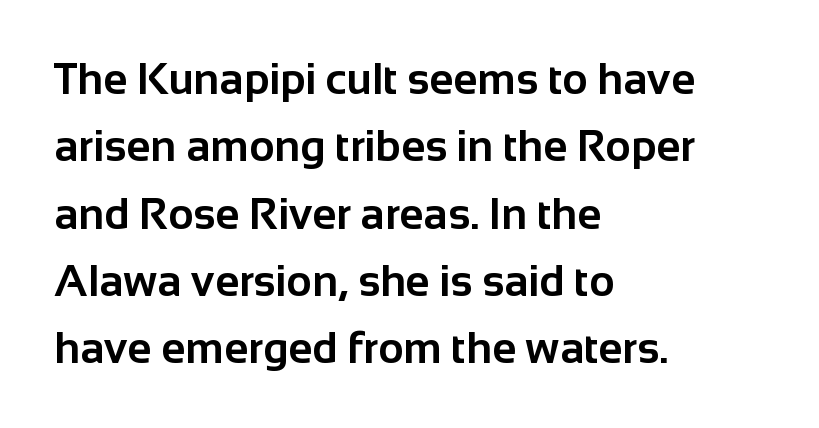
The image shows 44 px bold sans-serif type, upright; set left-aligned, normal line spacing (1.53x), normal letter spacing, not underlined; low stroke contrast and a medium x-height.
